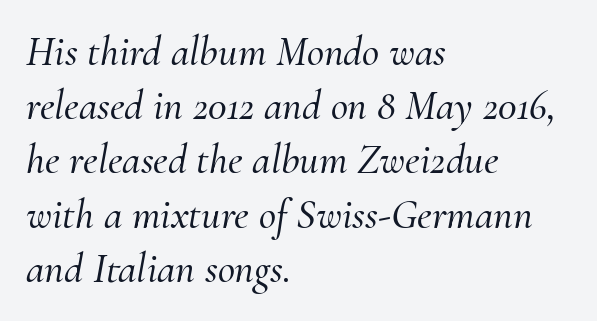
Q: Is the text italic (slanted)? A: Yes, it leans right by about 10 degrees.
Q: Is the typeface a serif or a sans-serif typeface? A: Serif.
Q: Is the text underlined? A: No.
Q: How is the paragraph aligned? A: Left-aligned.
Q: Is the spacing between letters normal or unusually wide? A: Normal.
Q: Is the spacing between lines tight, normal or loose? A: Normal.
Q: Width (condensed, normal, or wide)? A: Normal.
Q: Stroke contrast? A: Medium.
Q: x-height? A: Small.
Q: Monospaced? A: No.
